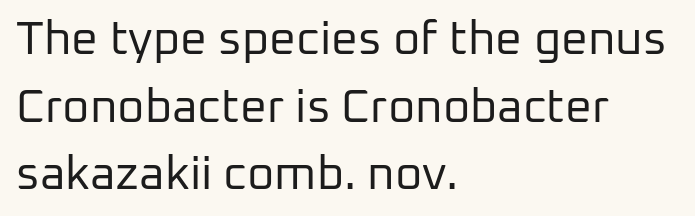
Q: Is the text bold? A: No.
Q: Is the text italic (slanted)? A: No, it is upright.
Q: Is the typeface a serif or a sans-serif typeface? A: Sans-serif.
Q: Is the text underlined? A: No.
Q: How is the paragraph aligned? A: Left-aligned.
Q: Is the spacing between letters normal or unusually wide? A: Normal.
Q: Is the spacing between lines tight, normal or loose? A: Normal.
Q: Width (condensed, normal, or wide)? A: Normal.
Q: Stroke contrast? A: Low.
Q: x-height? A: Medium.
Q: Monospaced? A: No.
